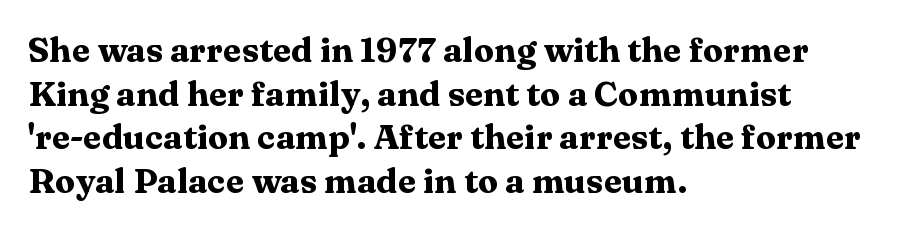
The leading is moderate, giving the passage an even texture. Check where the strokes stop: tiny serifs finish them off. The passage shown is emphatically bold. The lines in this sample share a left origin and differ only in where they stop. Any mark beneath the type? The region is blank. The lettering holds an erect, upright posture throughout.
